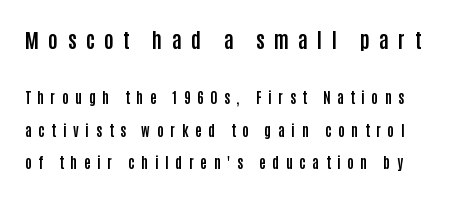
{"italic": "no", "bold": "yes", "underline": "no", "align": "left", "line_spacing": "loose", "line_spacing_ratio": 2.32, "letter_spacing": "wide", "letter_spacing_em": 0.48, "larger_block": "first", "size_ratio": 1.43, "glyph_px": 20}
